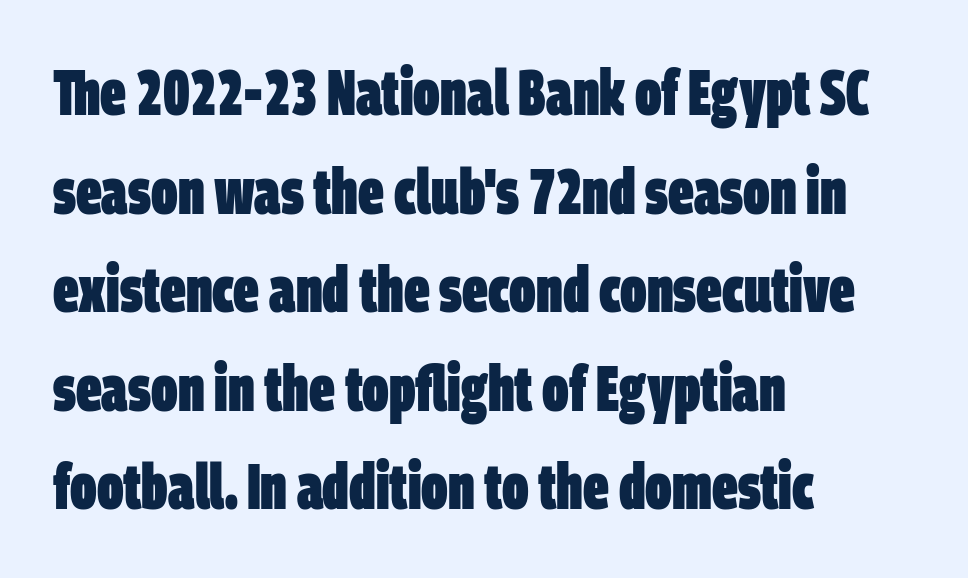
Tracking value appears to be zero — textbook default spacing. If you drew a ruler down the left edge, every line would touch it. This is sans-serif lettering, the kind often seen on screens and signage. Descenders hang freely into open space.
